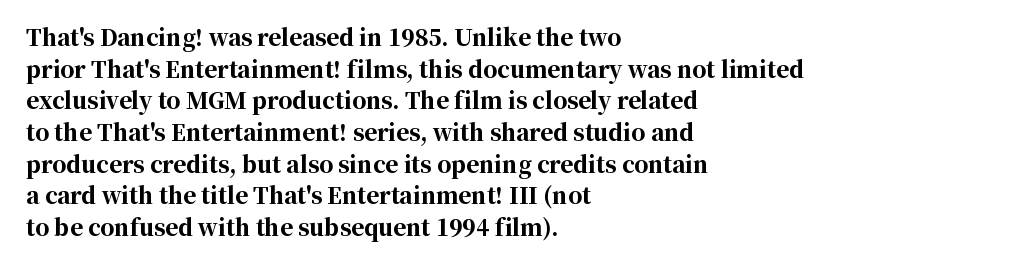
The image shows 22 px bold type, upright; set left-aligned, normal line spacing (1.44x), normal letter spacing, not underlined.
